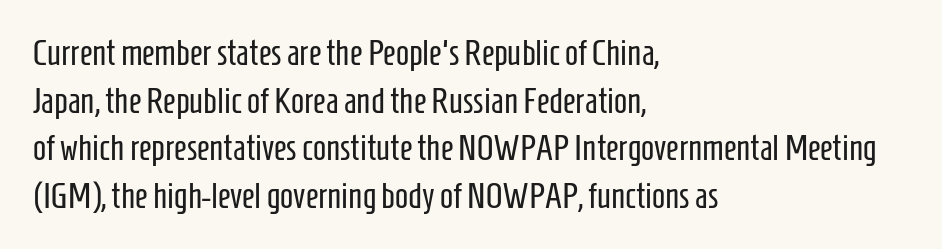
Q: Is the text bold? A: No.
Q: Is the text italic (slanted)? A: No, it is upright.
Q: Is the typeface a serif or a sans-serif typeface? A: Sans-serif.
Q: Is the text underlined? A: No.
Q: How is the paragraph aligned? A: Left-aligned.
Q: Is the spacing between letters normal or unusually wide? A: Normal.
Q: Is the spacing between lines tight, normal or loose? A: Normal.
Q: Width (condensed, normal, or wide)? A: Condensed.
Q: Stroke contrast? A: Low.
Q: x-height? A: Medium.
Q: Monospaced? A: No.
